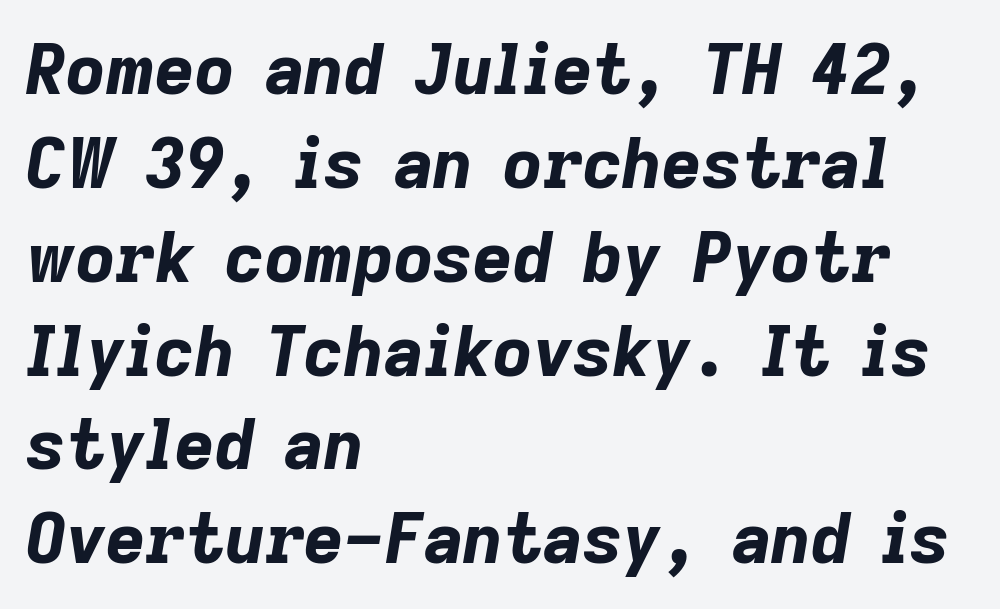
Q: Is the text bold? A: Yes.
Q: Is the text italic (slanted)? A: Yes, it leans right by about 9 degrees.
Q: Is the text underlined? A: No.
Q: How is the paragraph aligned? A: Left-aligned.
Q: Is the spacing between letters normal or unusually wide? A: Normal.
Q: Is the spacing between lines tight, normal or loose? A: Normal.
Q: Width (condensed, normal, or wide)? A: Normal.
Q: Stroke contrast? A: Low.
Q: x-height? A: Medium.
Q: Monospaced? A: No.
